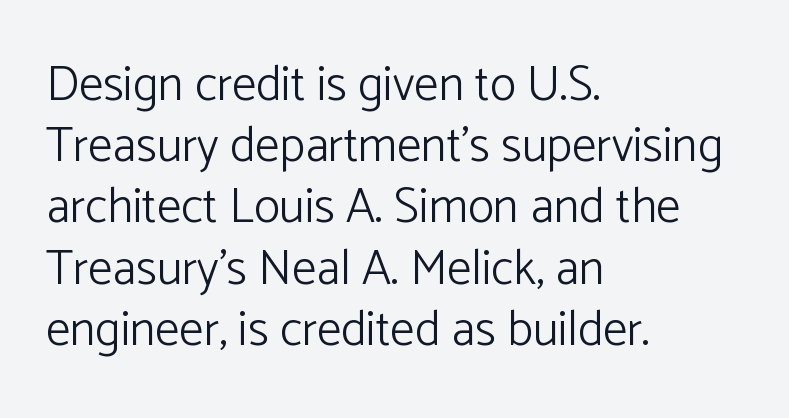
{"serif": "no", "italic": "no", "bold": "no", "weight": "light", "width": "normal", "stroke_contrast": "low", "x_height": "medium", "monospaced": "no", "underline": "no", "align": "left", "line_spacing": "normal", "line_spacing_ratio": 1.25, "letter_spacing": "normal", "letter_spacing_em": 0.0, "glyph_px": 49}
